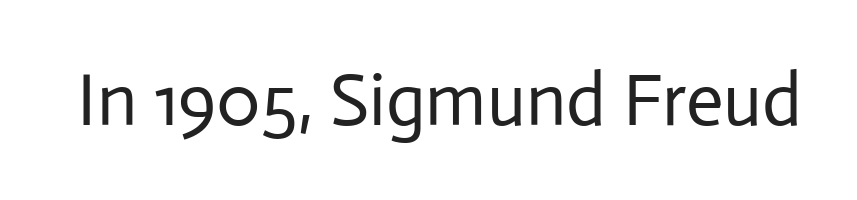
{"serif": "no", "italic": "no", "bold": "no", "weight": "regular", "width": "normal", "stroke_contrast": "low", "x_height": "medium", "monospaced": "no", "underline": "no", "letter_spacing": "normal", "letter_spacing_em": 0.0, "glyph_px": 74}
